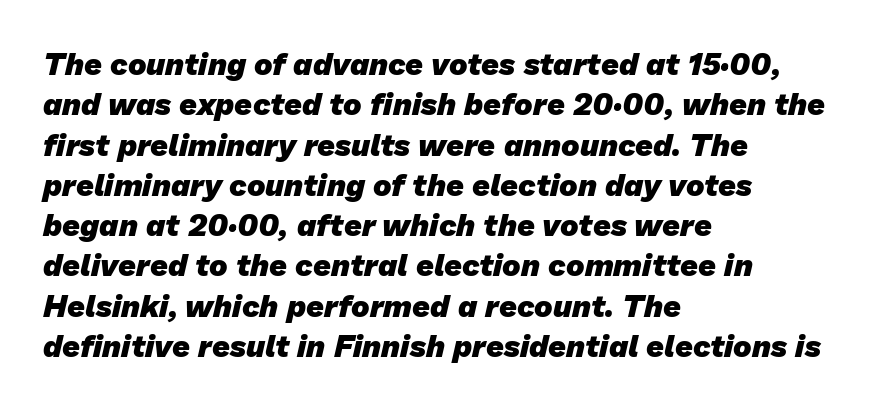
Beneath every word, the page is bare. Regarding serifs, this sample does without them. The rag falls on the right side of this text block. On the weight axis this lands at bold, roughly 700. Spacing verdict: proportional, widths tailored to each character.
